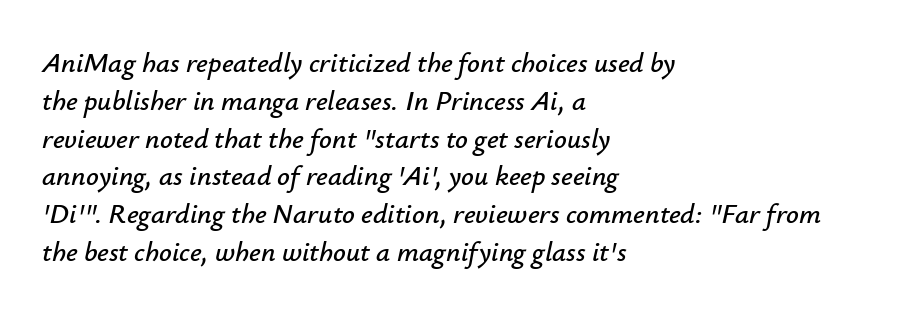
Q: Is the text italic (slanted)? A: Yes, it leans right by about 12 degrees.
Q: Is the text underlined? A: No.
Q: How is the paragraph aligned? A: Left-aligned.
Q: Is the spacing between letters normal or unusually wide? A: Normal.
Q: Is the spacing between lines tight, normal or loose? A: Normal.
Q: Width (condensed, normal, or wide)? A: Normal.
Q: Stroke contrast? A: Low.
Q: x-height? A: Small.
Q: Monospaced? A: No.
